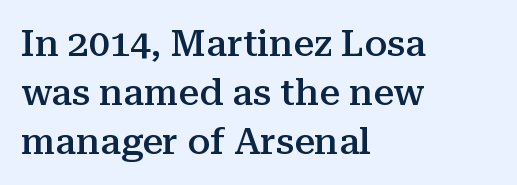
{"serif": "yes", "italic": "no", "bold": "semi", "weight": "semibold", "width": "normal", "stroke_contrast": "medium", "x_height": "medium", "monospaced": "no", "underline": "no", "align": "left", "line_spacing": "normal", "line_spacing_ratio": 1.32, "letter_spacing": "normal", "letter_spacing_em": 0.0, "glyph_px": 37}
